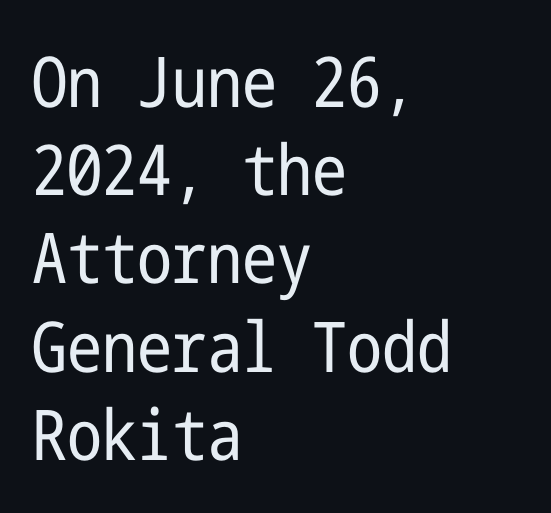
The image shows 70 px regular-weight, condensed sans-serif type, upright; set left-aligned, normal line spacing (1.26x), normal letter spacing, not underlined; low stroke contrast and a medium x-height.
